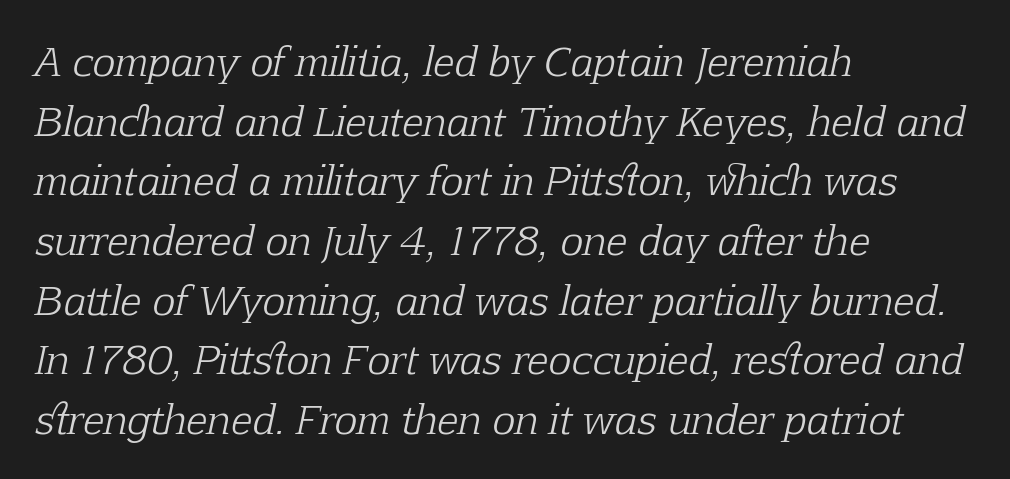
There is no visible air inserted between adjacent glyphs. Regarding leading, the lines here are spaced in the standard way. Notice how the stems are inclined rather than vertical — that's the hallmark of italics. Classification — serif. The lines in this sample share a left origin and differ only in where they stop. Do the characters align in a grid? No, the font is proportional.
